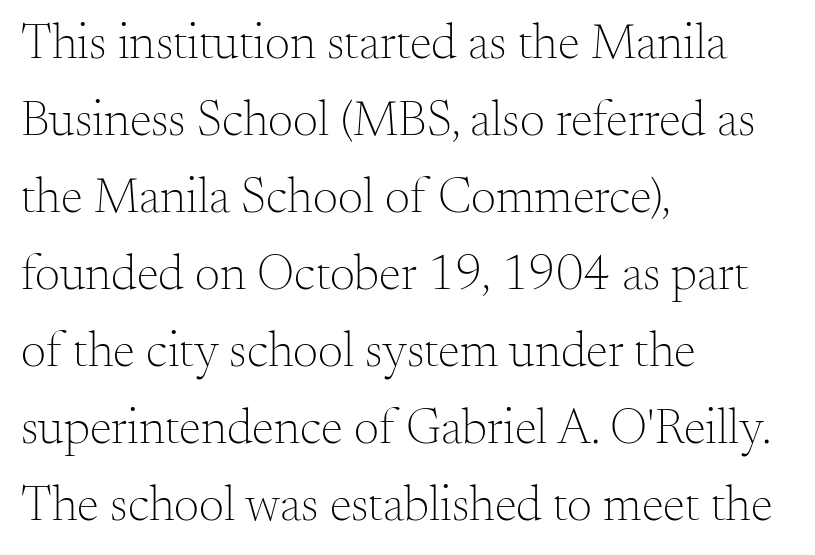
{"serif": "yes", "italic": "no", "bold": "no", "weight": "light", "width": "normal", "stroke_contrast": "medium", "x_height": "small", "monospaced": "no", "underline": "no", "align": "left", "line_spacing": "normal", "line_spacing_ratio": 1.54, "letter_spacing": "normal", "letter_spacing_em": 0.0, "glyph_px": 50}
